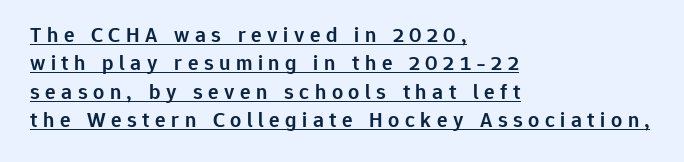
{"italic": "no", "bold": "semi", "underline": "yes", "align": "left", "line_spacing": "normal", "line_spacing_ratio": 1.29, "letter_spacing": "wide", "letter_spacing_em": 0.25, "glyph_px": 22}
